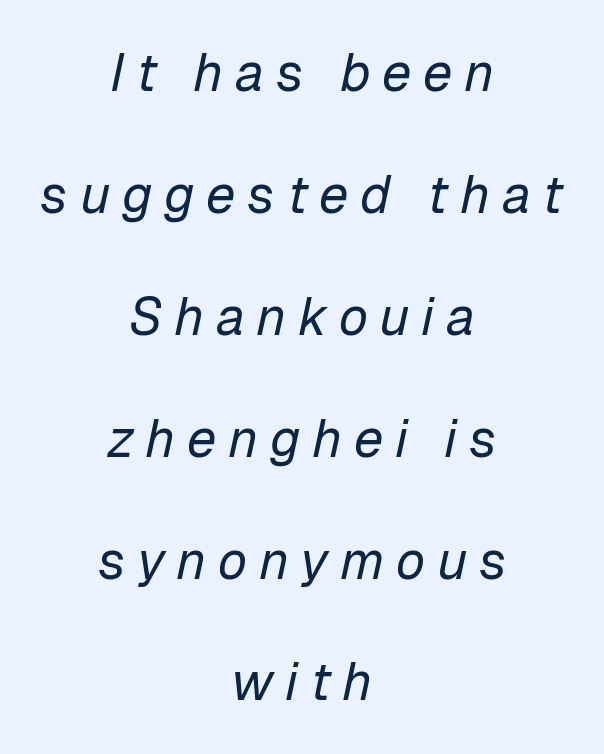
Each letter keeps its own natural width here, so spacing adapts to shape. These glyphs show unthickened strokes, regular width or finer. What's the leading like? Stretched, with rows far apart. There is plenty of visible air inserted between adjacent glyphs. Casual observation: everything's sitting right in the middle. The space beneath each line is pristine and unruled.
